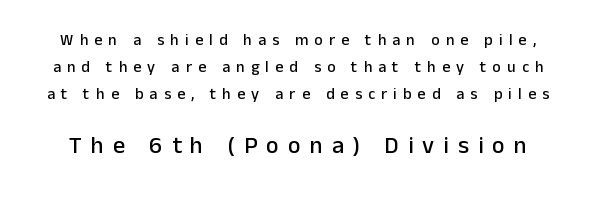
The letters are spread apart with noticeably loose tracking. Vertical spacing — default. Scale increases going downward across the two blocks. The baseline area is clear. No italicization has been applied; the sample stays upright.
